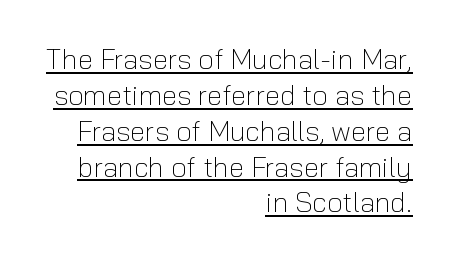
{"serif": "no", "italic": "no", "bold": "no", "weight": "light", "width": "normal", "stroke_contrast": "low", "x_height": "medium", "monospaced": "no", "underline": "yes", "align": "right", "line_spacing": "normal", "line_spacing_ratio": 1.28, "letter_spacing": "normal", "letter_spacing_em": 0.0, "glyph_px": 28}
